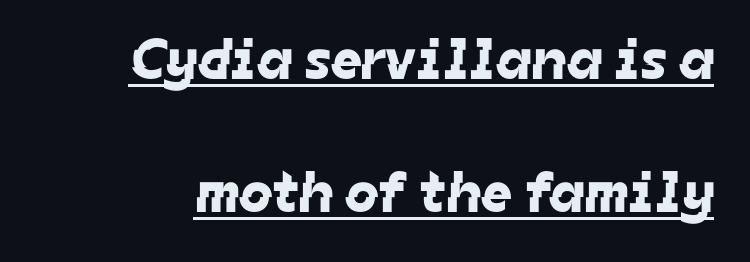
This rendering leaves character spacing at its baseline value. The space between consecutive lines is lavish. Spacing verdict: proportional, widths tailored to each character. A typesetter would label this face a sans. Students, observe the line beneath the letters — that is underlining.
